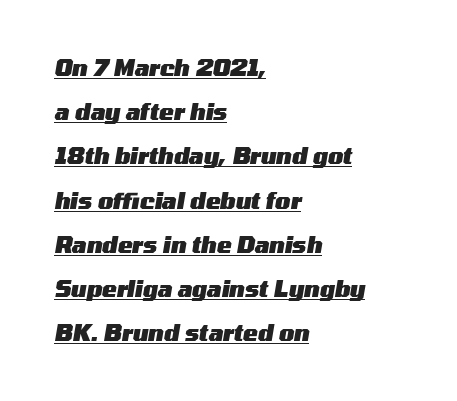
Has an underline been added? It has. Posture: slanted. A full-strength bold gives these letters their thick strokes. Successive baselines arrive slowly, with a big drop between each. Horizontally, the lines are justified to the leading edge only. What stands out about the letter spacing? Nothing — it is the standard amount.
